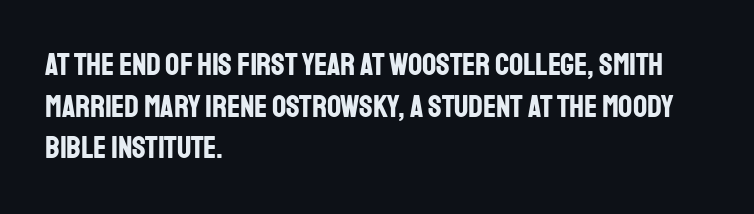
Q: Is the text bold? A: Yes.
Q: Is the text italic (slanted)? A: No, it is upright.
Q: Is the typeface a serif or a sans-serif typeface? A: Sans-serif.
Q: Is the text underlined? A: No.
Q: How is the paragraph aligned? A: Left-aligned.
Q: Is the spacing between letters normal or unusually wide? A: Normal.
Q: Is the spacing between lines tight, normal or loose? A: Normal.
Q: Width (condensed, normal, or wide)? A: Condensed.
Q: Stroke contrast? A: Low.
Q: x-height? A: Large.
Q: Monospaced? A: No.
